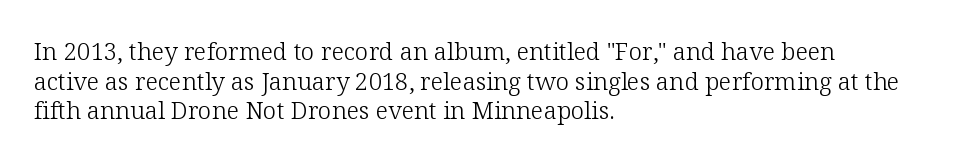
The image shows 24 px text type, upright; set left-aligned, line spacing 1.23x, normal letter spacing, not underlined.
